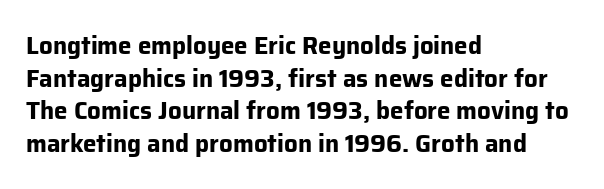
Q: Is the text bold? A: Yes.
Q: Is the text italic (slanted)? A: No, it is upright.
Q: Is the text underlined? A: No.
Q: How is the paragraph aligned? A: Left-aligned.
Q: Is the spacing between letters normal or unusually wide? A: Normal.
Q: Is the spacing between lines tight, normal or loose? A: Normal.
